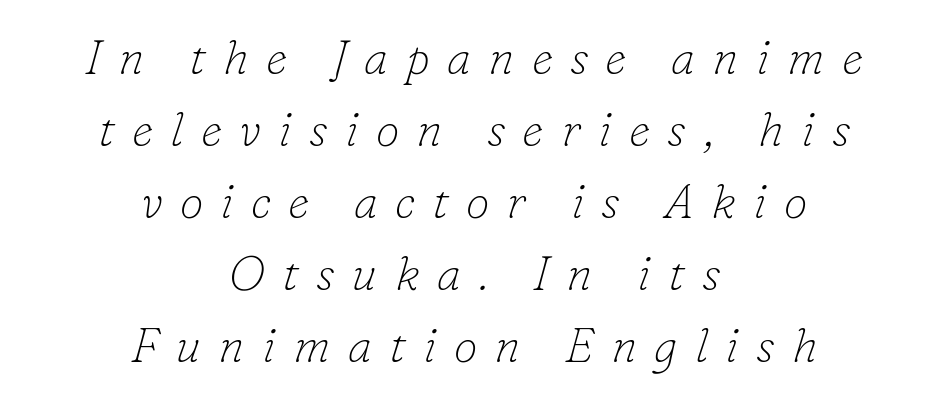
The image shows 48 px thin serif type, italic (leaning right); set centered, normal line spacing (1.5x), unusually wide letter spacing (+0.36 em), not underlined; low stroke contrast and a small x-height.
